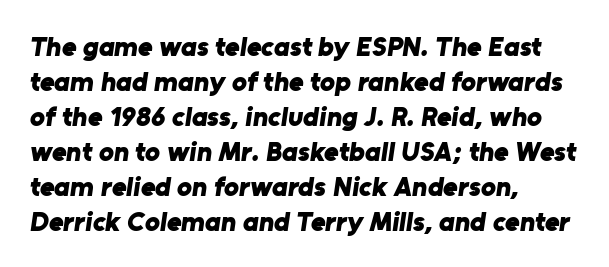
The image shows 28 px bold sans-serif type; set left-aligned, normal line spacing (1.25x), normal letter spacing, not underlined; low stroke contrast and a medium x-height.
